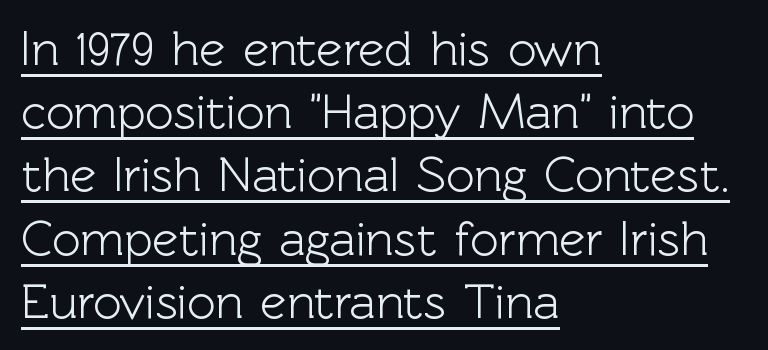
Q: Is the text italic (slanted)? A: No, it is upright.
Q: Is the typeface a serif or a sans-serif typeface? A: Sans-serif.
Q: Is the text underlined? A: Yes.
Q: How is the paragraph aligned? A: Left-aligned.
Q: Is the spacing between letters normal or unusually wide? A: Normal.
Q: Is the spacing between lines tight, normal or loose? A: Normal.
Q: Width (condensed, normal, or wide)? A: Normal.
Q: x-height? A: Medium.
Q: Monospaced? A: No.
